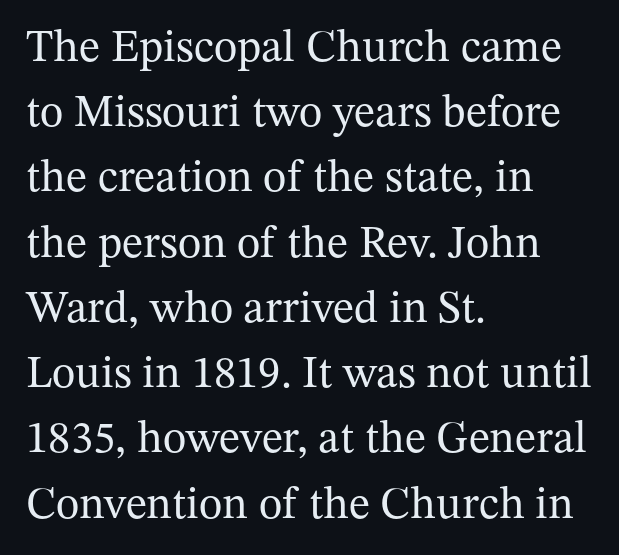
Rendered with straight, roman letterforms. Is the block centered? No — it sits flush against the left margin. The typeface has the unassuming heft of standard copy or less. The gap between lines stays unmarked. Small tapered or slab feet sit at the stroke ends, so this counts as serif.
